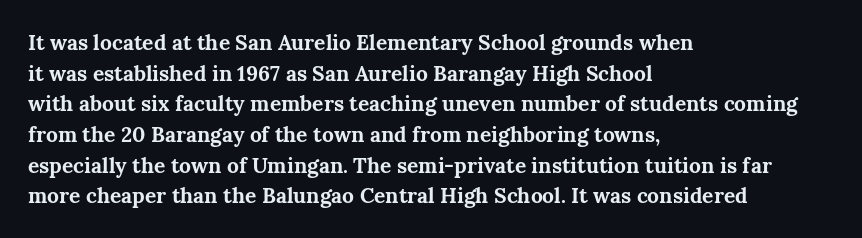
Glyph-to-glyph distance matches everyday printed text. If you drew a line through each stem, it would be perfectly vertical. Horizontal bands of white between lines are of average thickness. Type without underlining. The glyphs have the mass of a bold cut.
